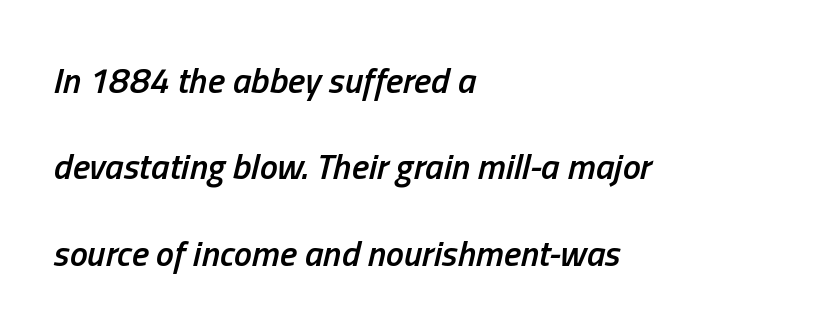
The rendering uses a semibold face; strokes are thickened but not to full bold. When letters slant like this, we call the style italic. The ragged edge is on the right, which tells us the setting is flush left. The strip under each line holds only bare page. Varying glyph widths throughout — classic text-font behaviour.
